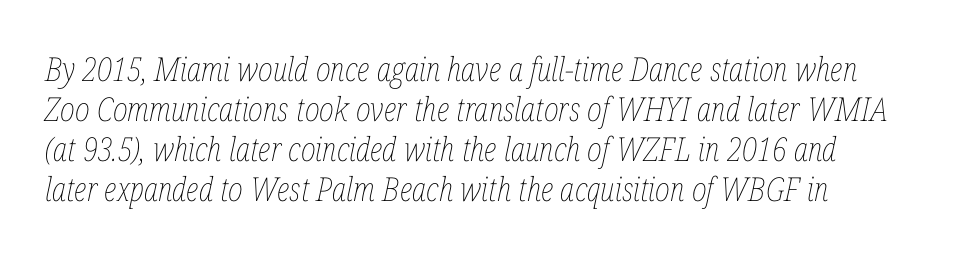
Unmarked baselines from the first word to the last. Stems here are at most as thick as an everyday book face. In terms of posture, this sample is oblique. This sample has the flowing, uneven cadence of proportional lettering.
